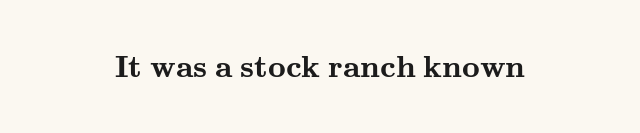
The image shows 31 px semibold, wide serif type, upright; set normal letter spacing, not underlined; medium stroke contrast and a small x-height.
